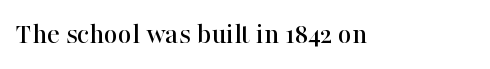
The baseline area is clear. The line texture is even and compact thanks to regular tracking. Ordinary non-slanted type is in use. In terms of letterform style, serifs are clearly present. Proportional: the letters do not fall into vertical columns.
